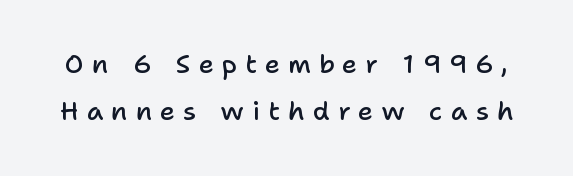
The image shows 26 px text type, upright; set line spacing 1.82x, unusually wide letter spacing (+0.31 em), not underlined.
